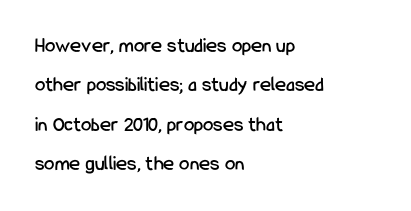
{"italic": "no", "underline": "no", "align": "left", "line_spacing_ratio": 1.88, "letter_spacing": "normal", "letter_spacing_em": 0.0, "glyph_px": 21}
